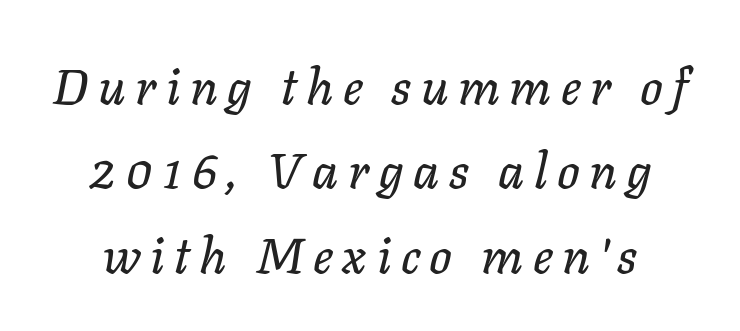
The face used here is proportionally spaced, like ordinary book or web type. The line-height multiplier appears to be the usual default. No word sits above an underline. The letters are slanted; this is an italic face.
